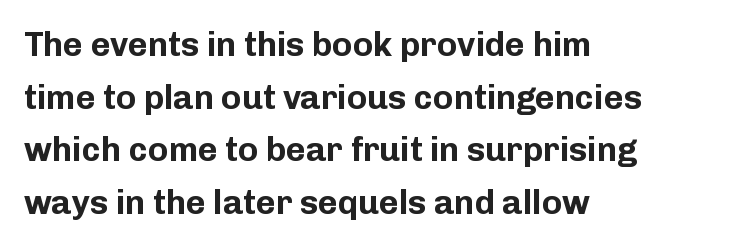
The image shows 34 px bold sans-serif type, upright; set left-aligned, normal line spacing (1.55x), normal letter spacing, not underlined; low stroke contrast and a medium x-height.
